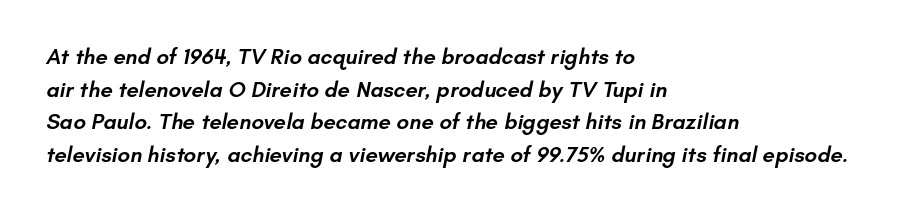
The image shows 22 px text type; set left-aligned, normal line spacing (1.48x), normal letter spacing, not underlined.
